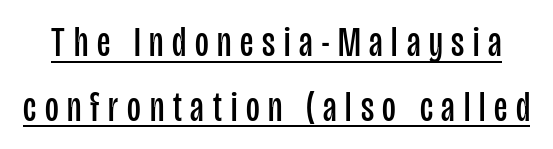
The image shows 42 px regular-weight, condensed sans-serif type, upright; set normal line spacing (1.54x), unusually wide letter spacing (+0.21 em), underlined; low stroke contrast and a large x-height.
